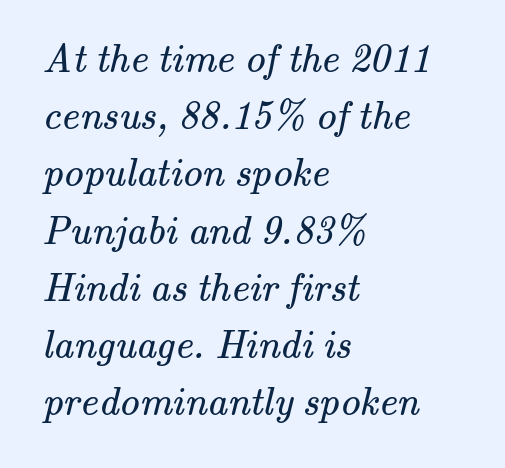
Q: Is the text bold? A: No.
Q: Is the typeface a serif or a sans-serif typeface? A: Serif.
Q: Is the text underlined? A: No.
Q: How is the paragraph aligned? A: Left-aligned.
Q: Is the spacing between letters normal or unusually wide? A: Normal.
Q: Is the spacing between lines tight, normal or loose? A: Normal.
Q: Width (condensed, normal, or wide)? A: Normal.
Q: Stroke contrast? A: Medium.
Q: x-height? A: Small.
Q: Monospaced? A: No.
